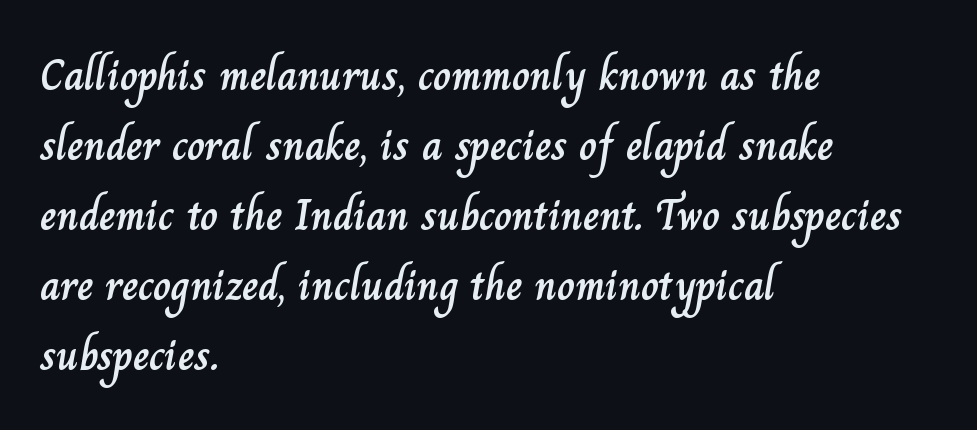
The image shows 44 px text type; set left-aligned, normal line spacing (1.59x), normal letter spacing, not underlined; low stroke contrast and a small x-height.
